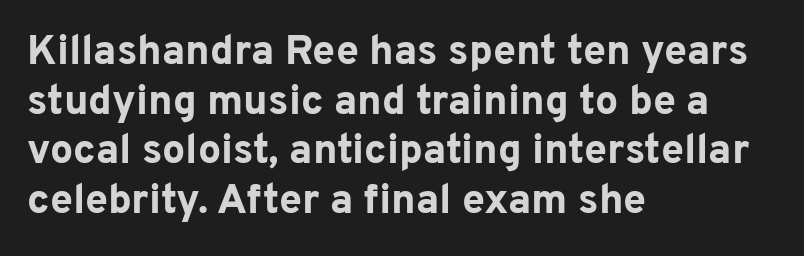
{"serif": "no", "italic": "no", "bold": "yes", "weight": "bold", "width": "normal", "stroke_contrast": "low", "x_height": "medium", "monospaced": "no", "underline": "no", "align": "left", "line_spacing_ratio": 1.21, "letter_spacing": "normal", "letter_spacing_em": 0.0, "glyph_px": 41}
